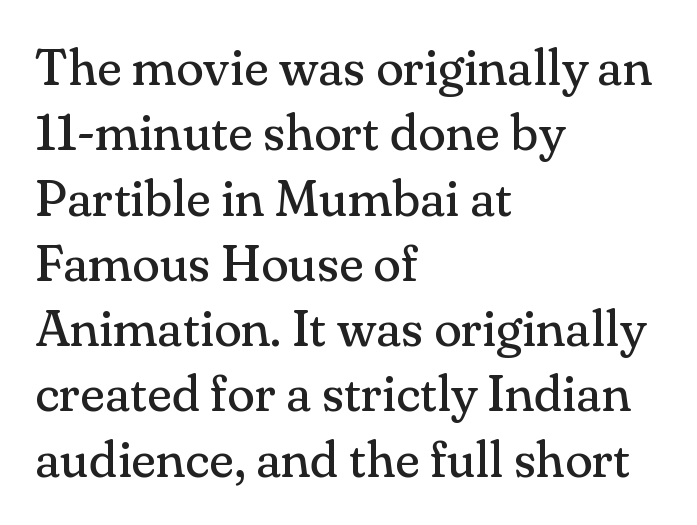
The image shows 51 px regular-weight serif type, upright; set left-aligned, normal line spacing (1.28x), normal letter spacing, not underlined; medium stroke contrast and a small x-height.
